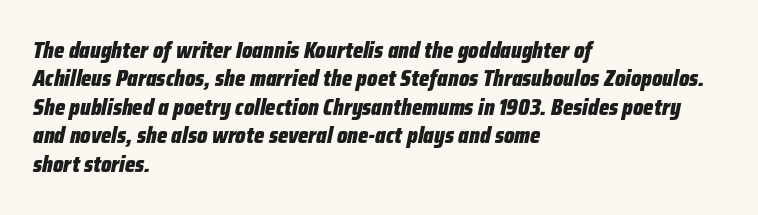
The image shows 22 px bold type, italic (leaning right); set left-aligned, normal line spacing (1.29x), normal letter spacing, not underlined.
